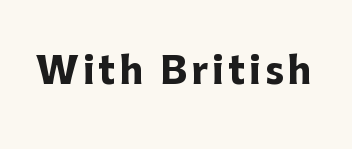
{"serif": "no", "italic": "no", "bold": "yes", "weight": "heavy", "width": "normal", "stroke_contrast": "low", "x_height": "medium", "monospaced": "no", "underline": "no", "glyph_px": 36}
